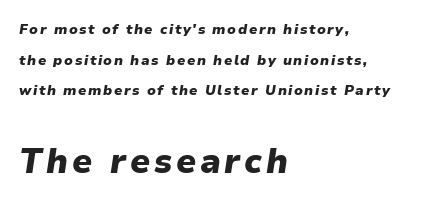
Q: Is the text bold? A: Yes.
Q: Is the text italic (slanted)? A: Yes, it leans right by about 9 degrees.
Q: Is the text underlined? A: No.
Q: How is the paragraph aligned? A: Left-aligned.
Q: Is the spacing between lines tight, normal or loose? A: Loose.
Q: Which block of text is set in a larger size, the first (top) or the second (bottom)? A: The second (bottom) one.
Q: Width (condensed, normal, or wide)? A: Normal.
Q: Stroke contrast? A: Low.
Q: x-height? A: Medium.
Q: Monospaced? A: No.
